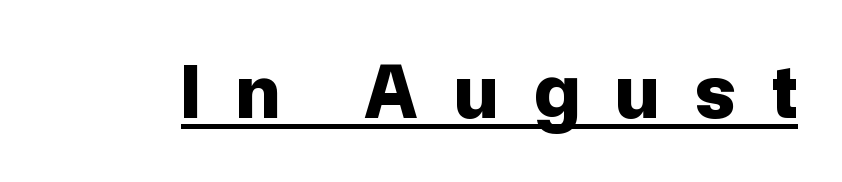
The image shows 79 px bold sans-serif type, upright; set unusually wide letter spacing (+0.46 em), underlined; low stroke contrast and a medium x-height.
